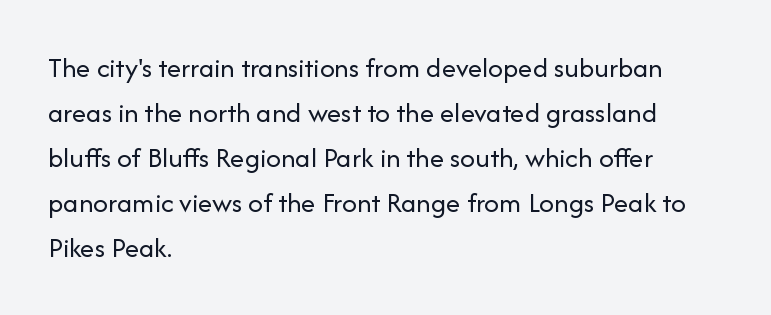
{"serif": "no", "italic": "no", "bold": "no", "weight": "regular", "width": "normal", "stroke_contrast": "low", "x_height": "medium", "monospaced": "no", "underline": "no", "align": "left", "line_spacing": "normal", "line_spacing_ratio": 1.55, "letter_spacing": "normal", "letter_spacing_em": 0.0, "glyph_px": 29}
